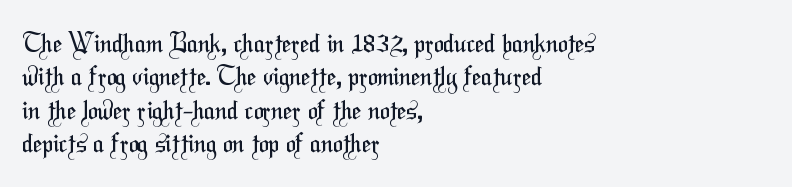
Rule under the text: the space is simply empty. Compared with typical body copy, the letter spacing here is the same. A normal amount of white space separates one row of letters from the next. Short and long lines alike share a common starting point at left. Stroke mass is kept to a normal reading level or below.
